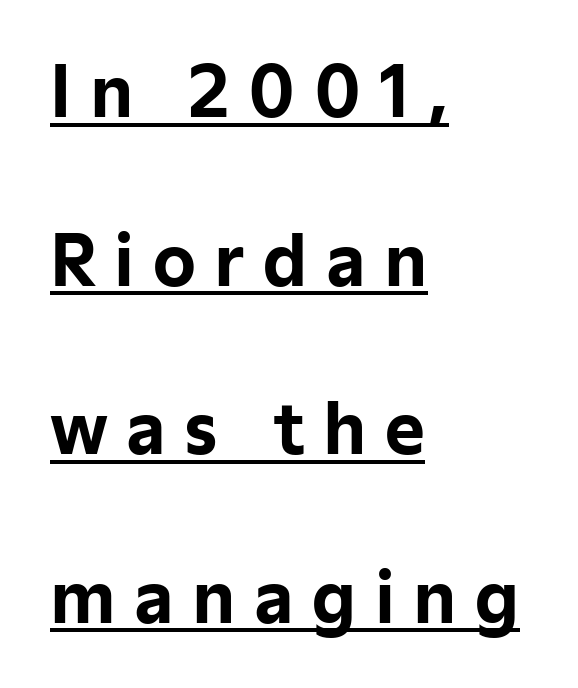
The image shows 68 px bold sans-serif type, upright; set left-aligned, loose line spacing (2.48x), unusually wide letter spacing (+0.27 em), underlined; low stroke contrast and a medium x-height.
